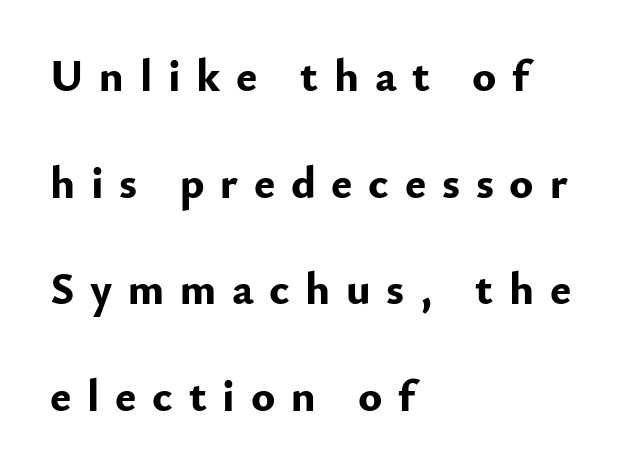
The image shows 45 px bold sans-serif type, upright; set left-aligned, loose line spacing (2.37x), unusually wide letter spacing (+0.35 em), not underlined; low stroke contrast and a small x-height.
